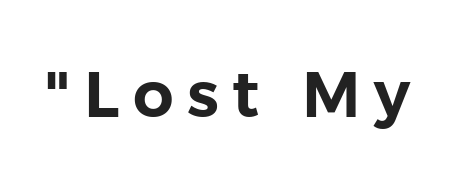
The image shows 64 px sans-serif type, upright; set unusually wide letter spacing (+0.21 em), not underlined; low stroke contrast and a medium x-height.
